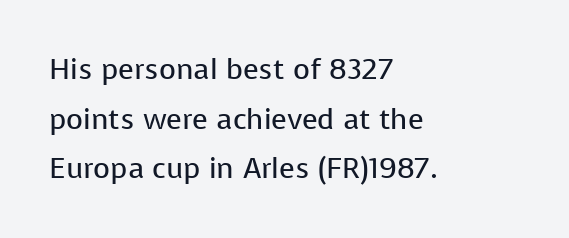
The image shows 29 px regular-weight sans-serif type, upright; set left-aligned, line spacing 1.71x, normal letter spacing, not underlined; low stroke contrast and a medium x-height.
